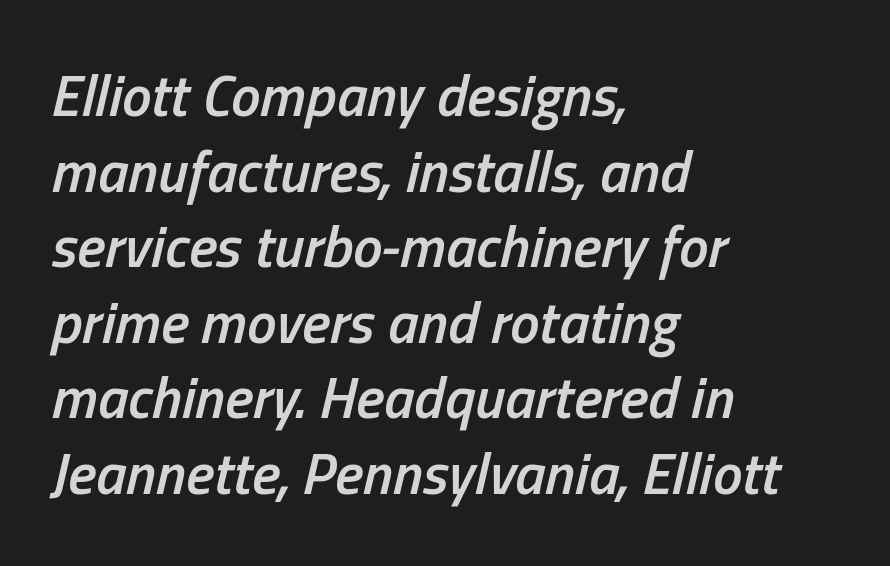
{"italic": "yes", "lean": "right", "slant_degrees": 13, "bold": "semi", "weight": "semibold", "width": "condensed", "stroke_contrast": "low", "x_height": "medium", "monospaced": "no", "underline": "no", "align": "left", "line_spacing": "normal", "line_spacing_ratio": 1.28, "letter_spacing": "normal", "letter_spacing_em": 0.0, "glyph_px": 59}
